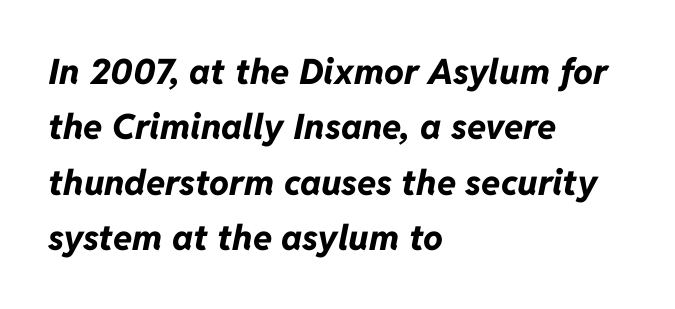
The image shows 35 px bold type, italic (leaning right); set left-aligned, normal line spacing (1.58x), normal letter spacing, not underlined; low stroke contrast and a medium x-height.
